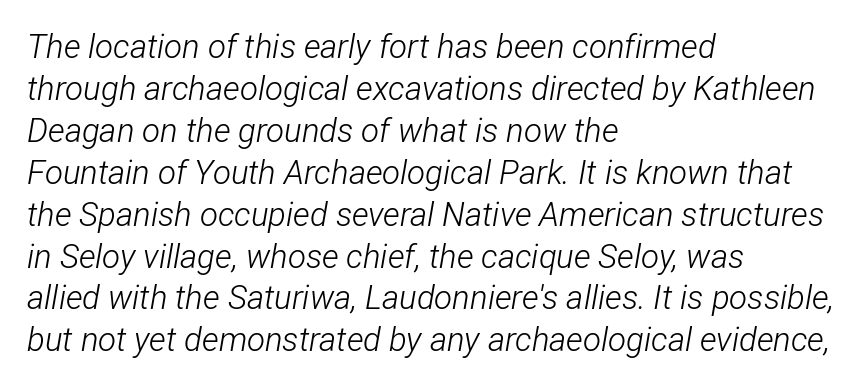
The passage shown is typed in a proportional face where columns would drift. Students, note that the glyphs here touch the page at normal intervals. Line starts are locked; line ends wander. The strokes carry an ordinary text weight at most.
